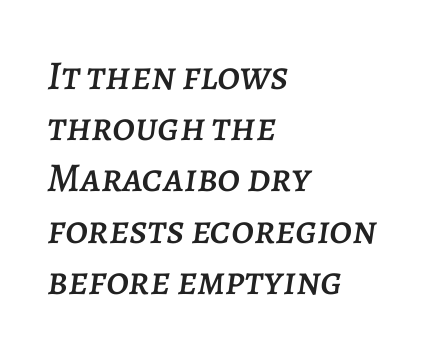
Q: Is the text italic (slanted)? A: Yes, it leans right by about 7 degrees.
Q: Is the text underlined? A: No.
Q: How is the paragraph aligned? A: Left-aligned.
Q: Is the spacing between letters normal or unusually wide? A: Normal.
Q: Is the spacing between lines tight, normal or loose? A: Normal.
Q: Width (condensed, normal, or wide)? A: Normal.
Q: Stroke contrast? A: Low.
Q: x-height? A: Large.
Q: Monospaced? A: No.
